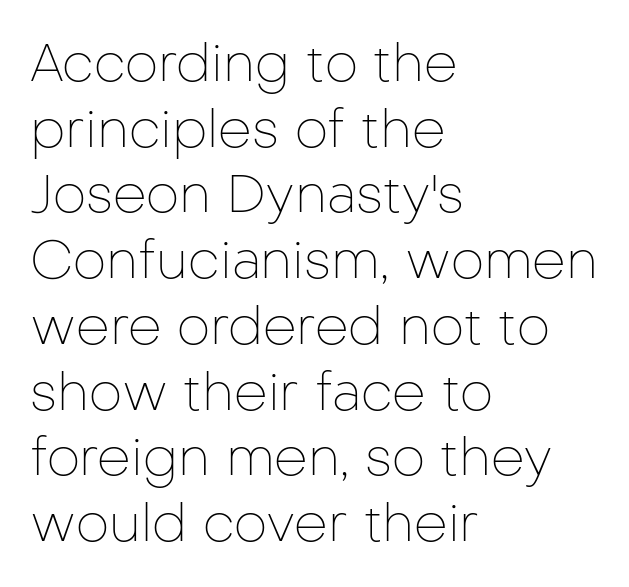
{"serif": "no", "italic": "no", "bold": "no", "weight": "thin", "width": "normal", "stroke_contrast": "low", "x_height": "medium", "monospaced": "no", "underline": "no", "align": "left", "line_spacing_ratio": 1.24, "letter_spacing": "normal", "letter_spacing_em": 0.0, "glyph_px": 53}
